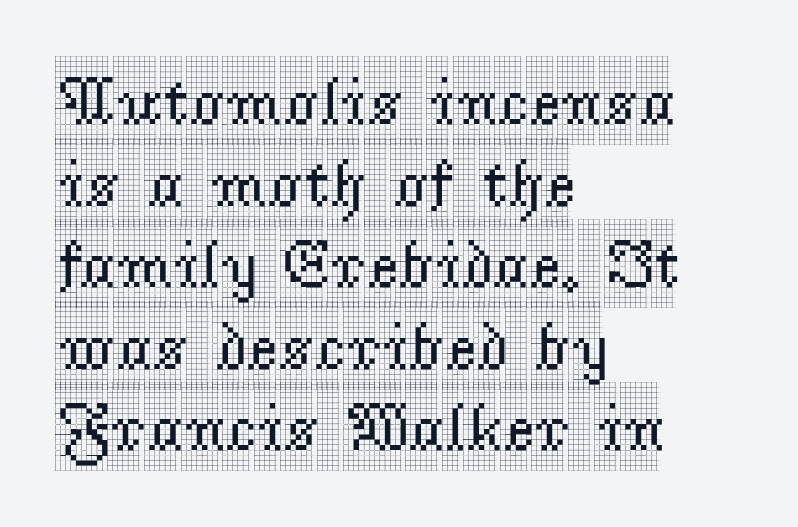
{"serif": "yes", "italic": "no", "width": "condensed", "x_height": "large", "monospaced": "no", "underline": "no", "align": "left", "line_spacing_ratio": 1.2, "letter_spacing": "normal", "letter_spacing_em": 0.0, "glyph_px": 68}
